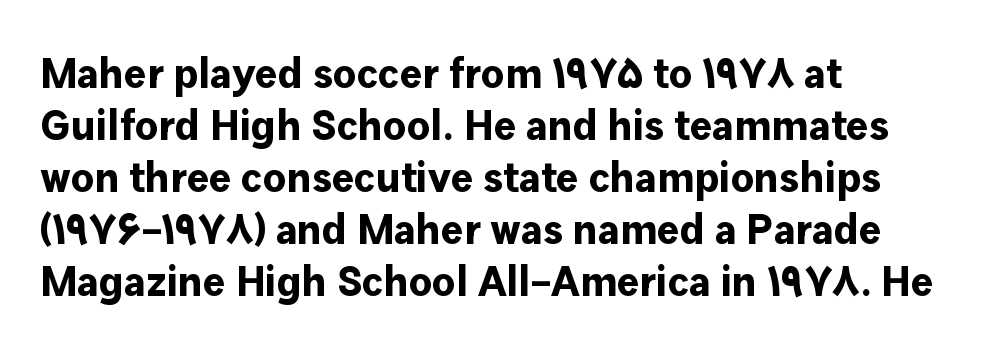
Unlike italic type, these characters show no tilt at all. The glyphs in this specimen are sans serif. Notice how the passage keeps a crisp vertical edge on the left only. Heft: maximum for text — a bold. Do the characters align in a grid? No, the font is proportional. A typesetter would call this zero additional tracking.
